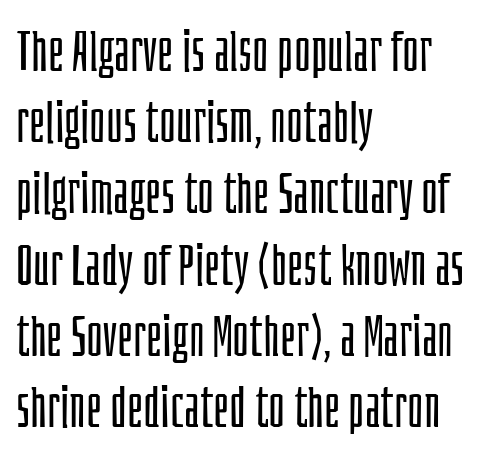
{"serif": "no", "italic": "no", "bold": "no", "weight": "light", "width": "condensed", "stroke_contrast": "low", "x_height": "large", "monospaced": "no", "underline": "no", "align": "left", "line_spacing": "normal", "line_spacing_ratio": 1.25, "letter_spacing": "normal", "letter_spacing_em": 0.0, "glyph_px": 57}
